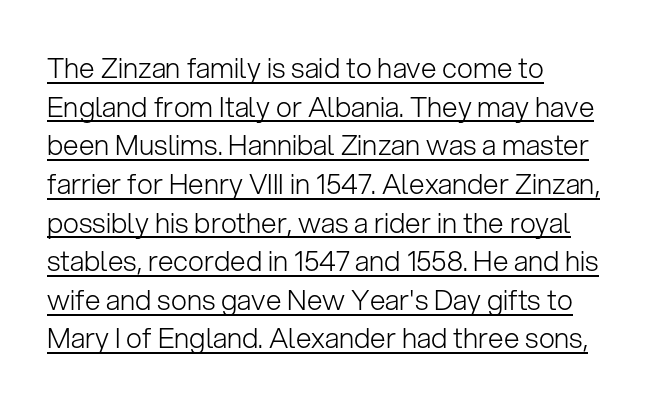
Nope, no serifs anywhere on these letters. Glance below the letters and you will spot a drawn line. Stems and bowls with no extra thickness — not bold. This sample uses an upright cut, with every glyph sitting square on the baseline. You could not count columns in this text — the font is proportionally spaced. The rendering keeps characters at their native spacing.
